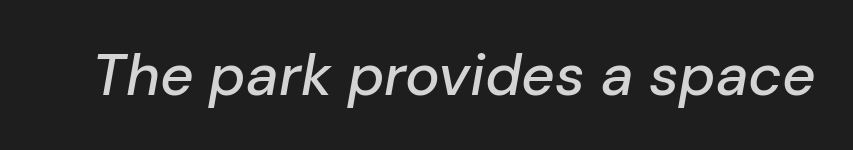
Q: Is the text italic (slanted)? A: Yes, it leans right by about 10 degrees.
Q: Is the text underlined? A: No.
Q: Is the spacing between letters normal or unusually wide? A: Normal.
Q: Width (condensed, normal, or wide)? A: Normal.
Q: Stroke contrast? A: Low.
Q: x-height? A: Medium.
Q: Monospaced? A: No.
